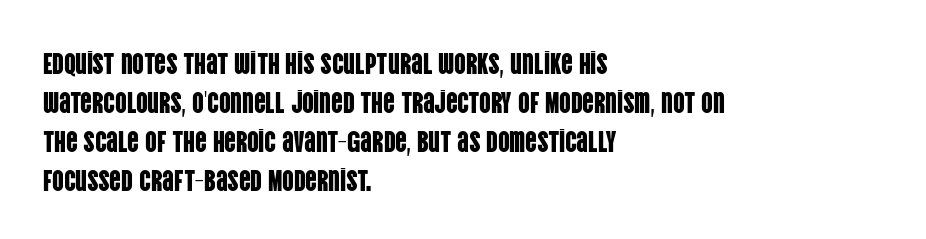
Check where the strokes stop: nothing finishes them off — pure sans. The string is rendered with underlining switched off. Caption: multi-line text, flush left, ragged right. A typesetter would call this proportional, since set widths differ per character.
